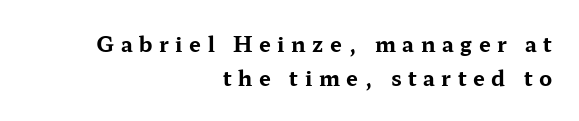
Leftover space on each line is placed entirely before the opening word. These lines were composed using upright roman letters. The typesetting leans heavy: a genuine bold. Here the glyphs are tracked loosely, breaking word shapes into spaced letters. The line-height multiplier appears to be the usual default.
